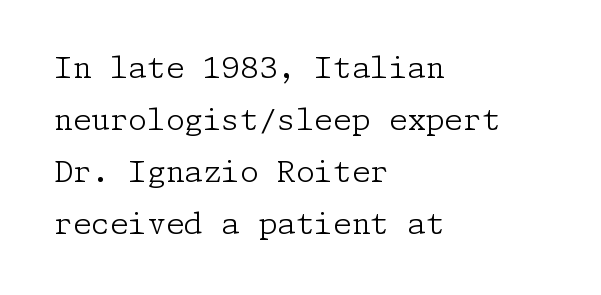
Q: Is the text bold? A: No.
Q: Is the text italic (slanted)? A: No, it is upright.
Q: Is the typeface a serif or a sans-serif typeface? A: Serif.
Q: Is the text underlined? A: No.
Q: How is the paragraph aligned? A: Left-aligned.
Q: Is the spacing between letters normal or unusually wide? A: Normal.
Q: Width (condensed, normal, or wide)? A: Normal.
Q: Stroke contrast? A: Low.
Q: x-height? A: Medium.
